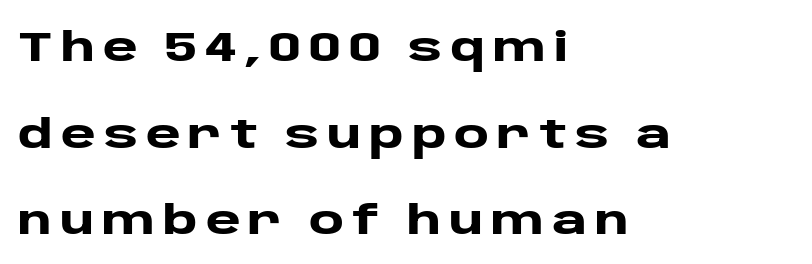
{"serif": "no", "italic": "no", "bold": "yes", "weight": "heavy", "width": "wide", "stroke_contrast": "low", "x_height": "large", "monospaced": "no", "underline": "no", "align": "left", "line_spacing": "loose", "line_spacing_ratio": 2.06, "glyph_px": 42}
